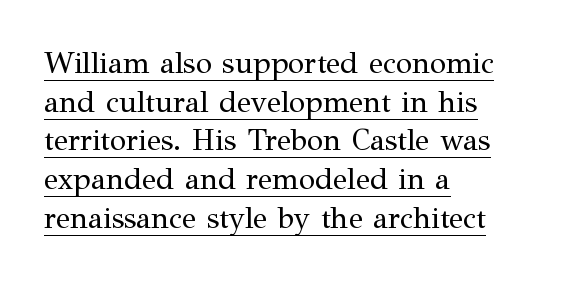
{"serif": "yes", "italic": "no", "bold": "no", "weight": "regular", "width": "normal", "stroke_contrast": "medium", "x_height": "medium", "monospaced": "no", "underline": "yes", "align": "left", "line_spacing": "normal", "line_spacing_ratio": 1.29, "letter_spacing": "normal", "letter_spacing_em": 0.0, "glyph_px": 30}
